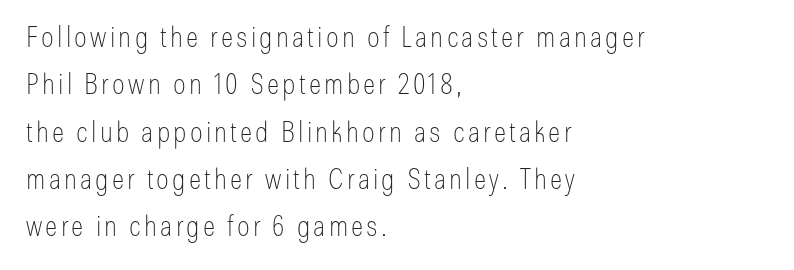
Leading: standard. Type style note: lacks serifs. Alignment: flush left. Weight: regular or lighter. Each letter keeps its own natural width here, so spacing adapts to shape.
